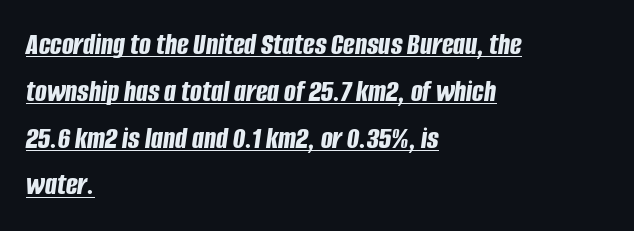
A typographer would call this underscored text. Casual observation: everything's shoved over to the left. Posture: slanted. Line spacing here is normal. The face used here is proportionally spaced, like ordinary book or web type. This sample uses plain, unmodified letter spacing.
